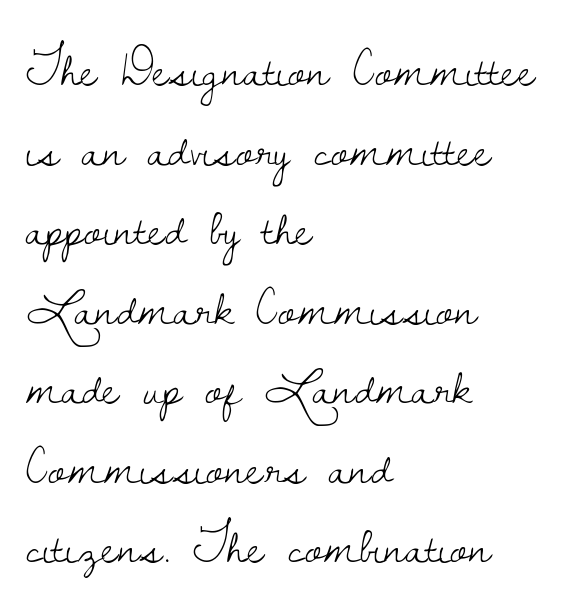
{"serif": "yes", "bold": "no", "weight": "light", "width": "normal", "stroke_contrast": "low", "x_height": "small", "monospaced": "no", "underline": "no", "align": "left", "line_spacing": "normal", "line_spacing_ratio": 1.53, "letter_spacing": "normal", "letter_spacing_em": 0.0, "glyph_px": 52}
